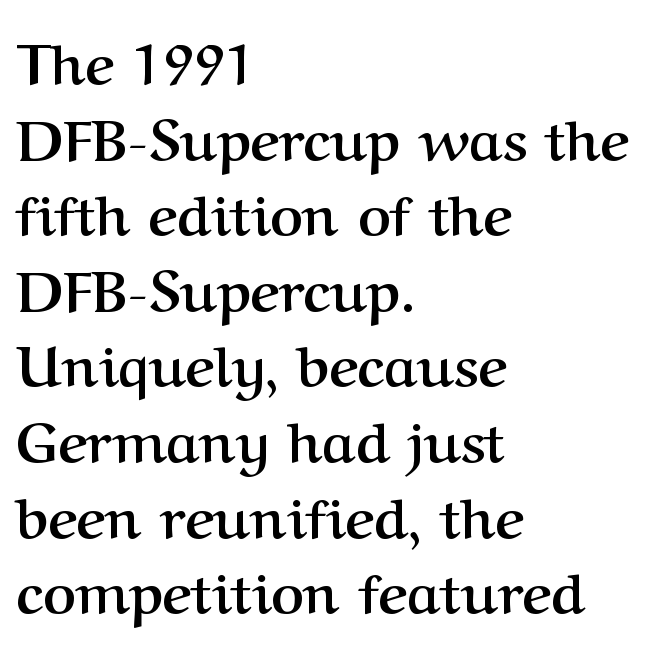
{"serif": "yes", "italic": "no", "bold": "yes", "weight": "semibold", "width": "normal", "stroke_contrast": "medium", "x_height": "medium", "monospaced": "no", "underline": "no", "align": "left", "line_spacing": "normal", "line_spacing_ratio": 1.35, "letter_spacing": "normal", "letter_spacing_em": 0.0, "glyph_px": 56}
